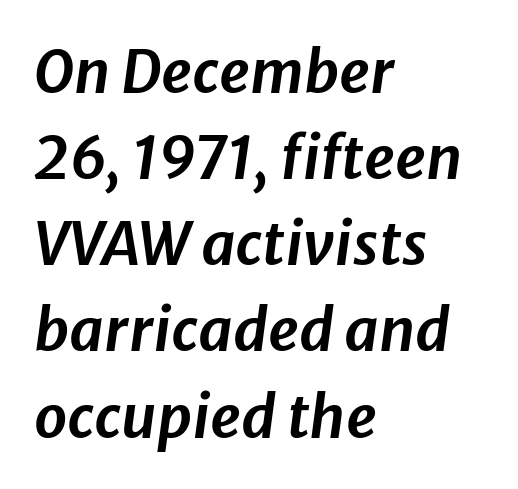
One-word summary of the alignment: left. Emphasis-style slanted type is in use. Spacing verdict: proportional, widths tailored to each character. Look at the tracking — it's just the regular setting, nothing added. The zone under the glyphs is completely vacant. Whoever set this chose a conventional vertical rhythm.
